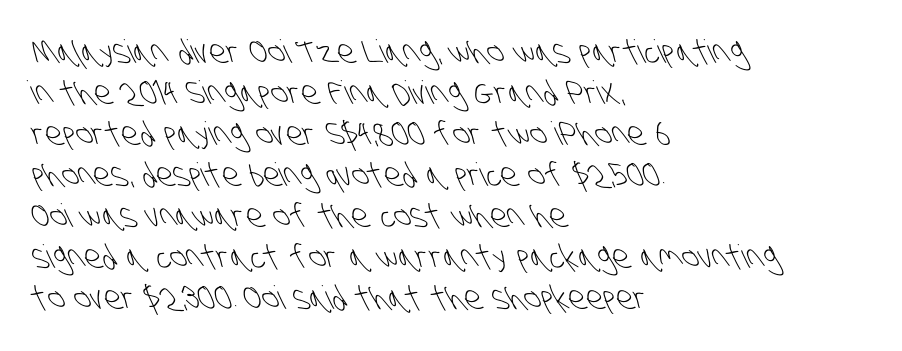
The image shows 32 px light, condensed sans-serif type; set left-aligned, normal line spacing (1.28x), normal letter spacing, not underlined; low stroke contrast and a large x-height.
